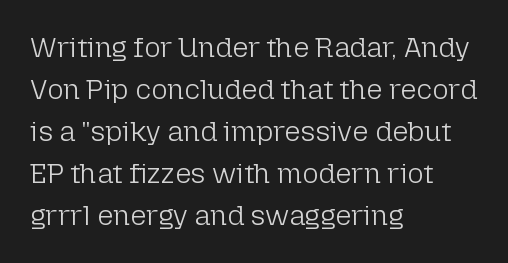
The image shows 28 px light sans-serif type, upright; set left-aligned, normal line spacing (1.5x), normal letter spacing, not underlined; low stroke contrast and a medium x-height.
